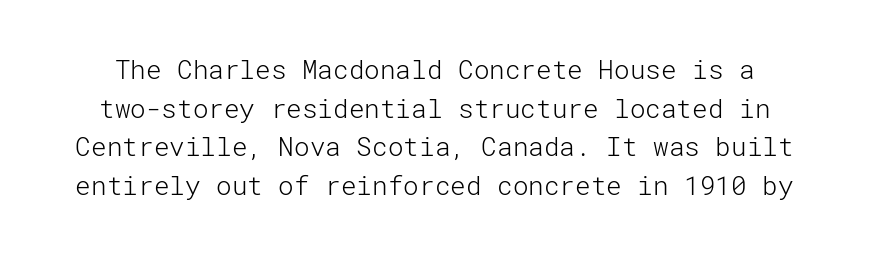
Q: Is the text bold? A: No.
Q: Is the text italic (slanted)? A: No, it is upright.
Q: Is the text underlined? A: No.
Q: Is the spacing between letters normal or unusually wide? A: Normal.
Q: Is the spacing between lines tight, normal or loose? A: Normal.
